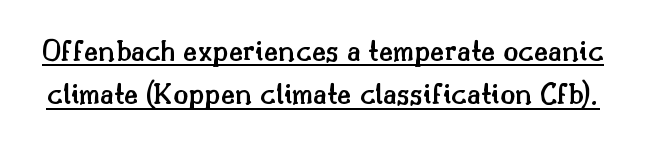
Inter-character spacing is left at the font's built-in metrics. It's the straight-up-and-down kind of type. The passage shown is typed in a proportional face where columns would drift. Stroke terminals: seriffed. A semibold gives these letters moderate extra thickness, short of bold.
